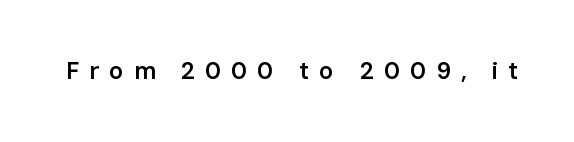
{"italic": "no", "bold": "semi", "underline": "no", "letter_spacing": "wide", "letter_spacing_em": 0.41, "glyph_px": 24}
